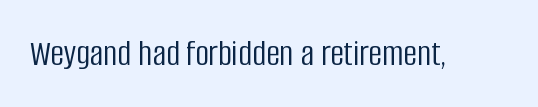
{"serif": "no", "italic": "no", "bold": "no", "weight": "light", "width": "condensed", "stroke_contrast": "low", "x_height": "large", "monospaced": "no", "underline": "no", "letter_spacing": "normal", "letter_spacing_em": 0.0, "glyph_px": 38}
